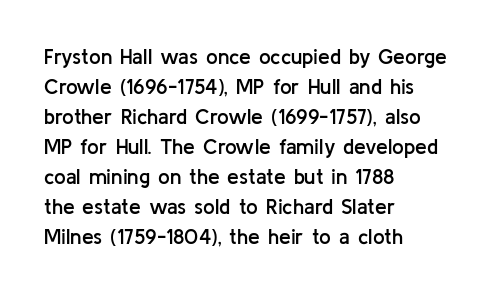
What weight is shown? A semibold, between regular and bold. Nobody touched the tracking dial on this one. This sample keeps an unexceptional amount of space between lines. The typography opts for an upright posture over an oblique one. These lines stack with their left ends in a neat column. The specimen omits any rule beneath the text block's lines.
